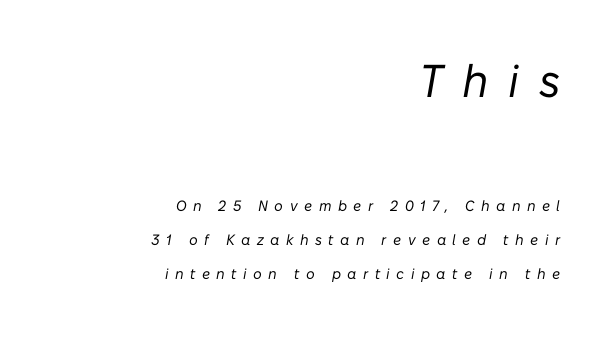
The typeface has the unassuming heft of standard copy or less. Leading: increased. Honestly, the letter spacing is so wide it's the main thing you notice. Character size in the leading block exceeds that of the trailing block. This sample has the flowing, uneven cadence of proportional lettering. No word sits above an underline.
